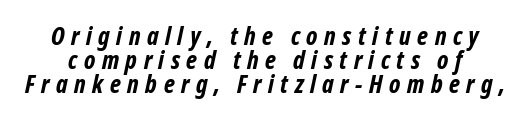
The passage shown has open, widely tracked lettering throughout. You could barely slide anything between these rows. Unmarked baselines from the first word to the last. The sample has been set heavy, in full bold.
